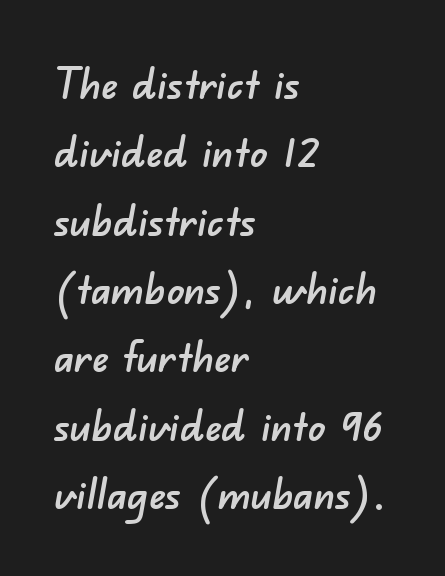
The image shows 43 px sans-serif type; set left-aligned, normal line spacing (1.59x), normal letter spacing, not underlined; low stroke contrast and a small x-height.
